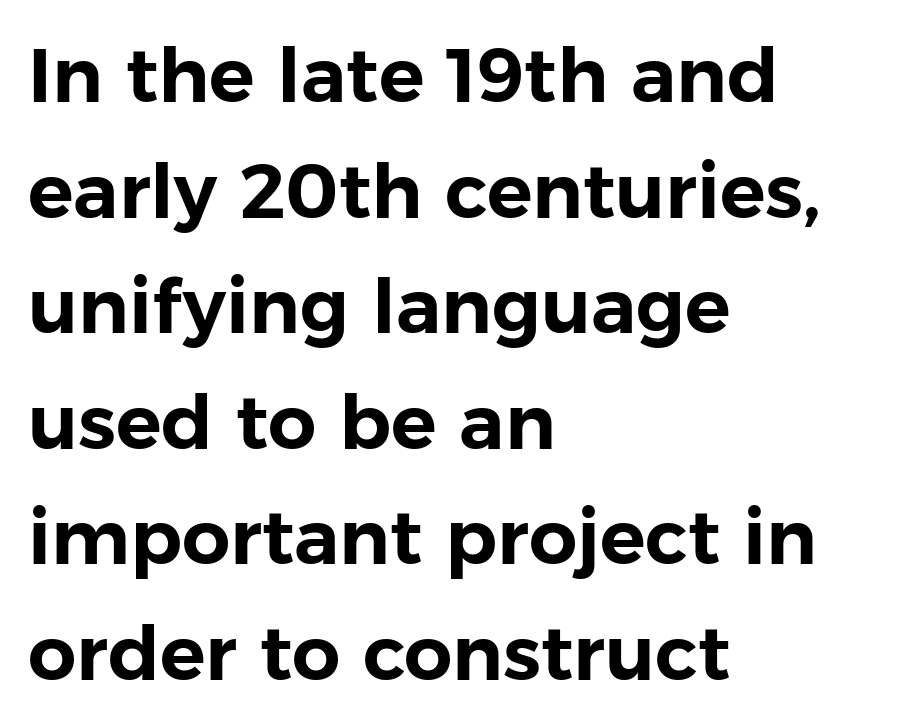
Q: Is the text italic (slanted)? A: No, it is upright.
Q: Is the typeface a serif or a sans-serif typeface? A: Sans-serif.
Q: Is the text underlined? A: No.
Q: How is the paragraph aligned? A: Left-aligned.
Q: Is the spacing between letters normal or unusually wide? A: Normal.
Q: Is the spacing between lines tight, normal or loose? A: Normal.
Q: Width (condensed, normal, or wide)? A: Normal.
Q: Stroke contrast? A: Low.
Q: x-height? A: Medium.
Q: Monospaced? A: No.
